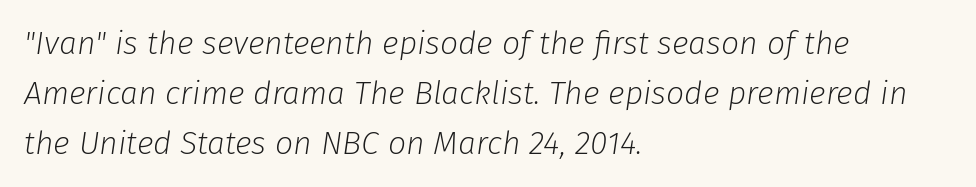
The image shows 32 px light type, italic (leaning right); set left-aligned, normal line spacing (1.56x), normal letter spacing, not underlined; low stroke contrast and a medium x-height.
